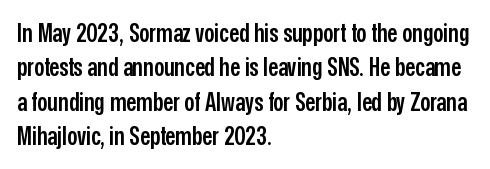
The image shows 25 px text type, upright; set left-aligned, normal line spacing (1.38x), normal letter spacing, not underlined.
